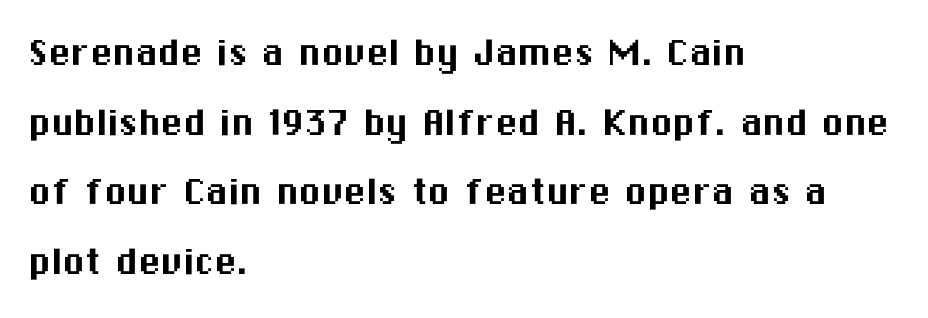
Q: Is the text italic (slanted)? A: No, it is upright.
Q: Is the typeface a serif or a sans-serif typeface? A: Sans-serif.
Q: Is the text underlined? A: No.
Q: How is the paragraph aligned? A: Left-aligned.
Q: Is the spacing between letters normal or unusually wide? A: Normal.
Q: Is the spacing between lines tight, normal or loose? A: Normal.
Q: Width (condensed, normal, or wide)? A: Normal.
Q: Stroke contrast? A: Medium.
Q: x-height? A: Medium.
Q: Monospaced? A: No.
